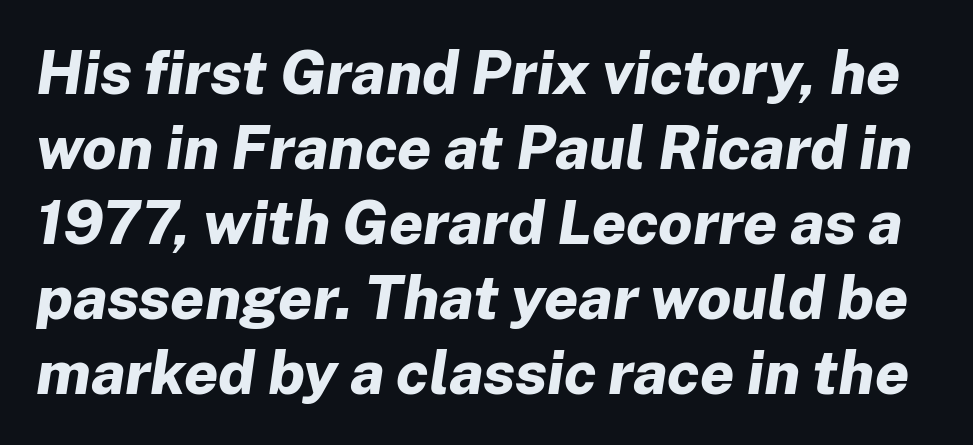
Q: Is the text bold? A: Yes.
Q: Is the text italic (slanted)? A: Yes, it leans right by about 8 degrees.
Q: Is the text underlined? A: No.
Q: Is the spacing between letters normal or unusually wide? A: Normal.
Q: Width (condensed, normal, or wide)? A: Normal.
Q: Stroke contrast? A: Low.
Q: x-height? A: Medium.
Q: Monospaced? A: No.
